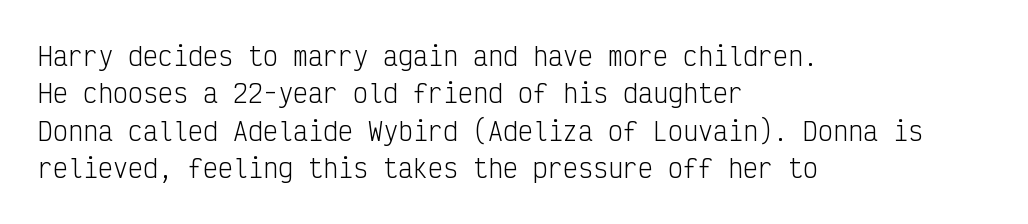
{"italic": "no", "bold": "no", "underline": "no", "align": "left", "line_spacing": "normal", "line_spacing_ratio": 1.5, "letter_spacing": "normal", "letter_spacing_em": 0.0, "glyph_px": 25}
